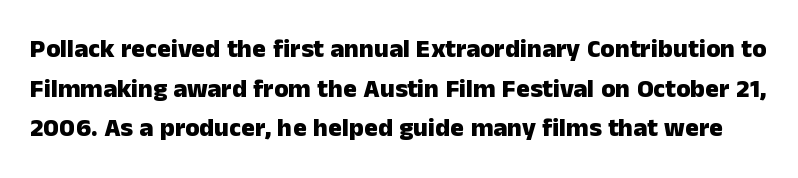
Weight check: bold — yes, fully. The string is rendered with underlining switched off. A typesetter would mark this as roman, not italic. You could call the tracking neutral — neither tight nor loose. Evenly set lines give the paragraph a standard silhouette.
